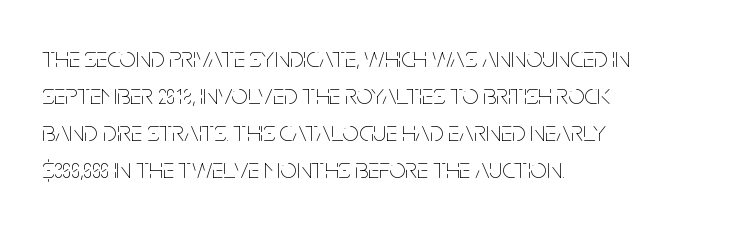
The image shows 29 px thin, condensed type, upright; set left-aligned, normal line spacing (1.28x), normal letter spacing, not underlined; low stroke contrast and a large x-height.
